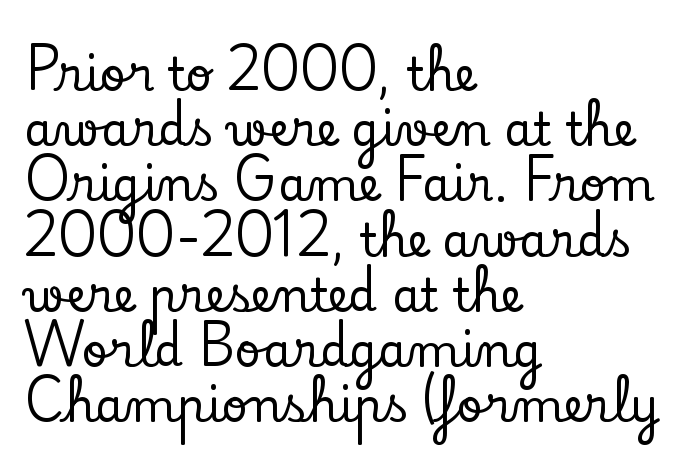
The image shows 46 px text type, upright; set left-aligned, line spacing 1.2x, normal letter spacing, not underlined; low stroke contrast and a small x-height.
